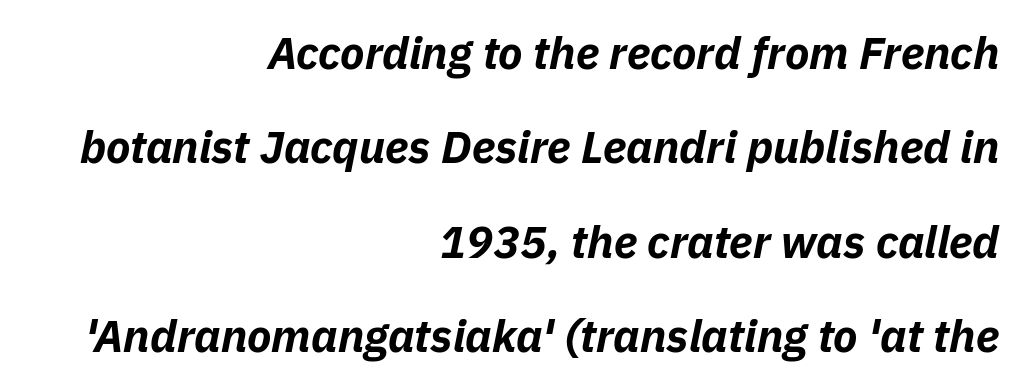
{"italic": "yes", "lean": "right", "slant_degrees": 11, "bold": "yes", "weight": "bold", "width": "normal", "stroke_contrast": "low", "x_height": "medium", "monospaced": "no", "underline": "no", "align": "right", "line_spacing": "loose", "line_spacing_ratio": 2.1, "letter_spacing": "normal", "letter_spacing_em": 0.0, "glyph_px": 45}
